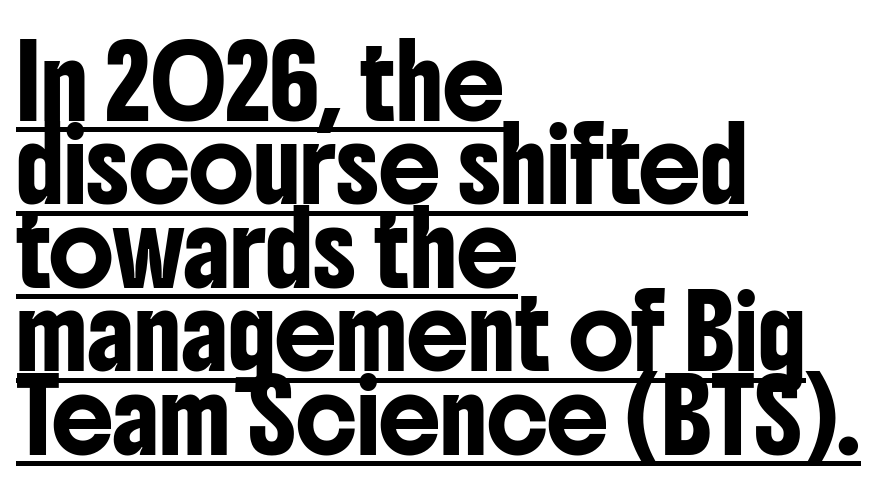
The image shows 69 px condensed sans-serif type, upright; set left-aligned, line spacing 1.21x, normal letter spacing, underlined; low stroke contrast and a medium x-height.
